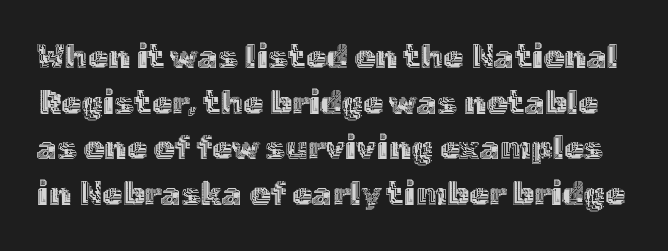
{"italic": "no", "width": "normal", "x_height": "medium", "monospaced": "no", "underline": "no", "line_spacing": "normal", "line_spacing_ratio": 1.38, "letter_spacing": "normal", "letter_spacing_em": 0.0, "glyph_px": 33}
